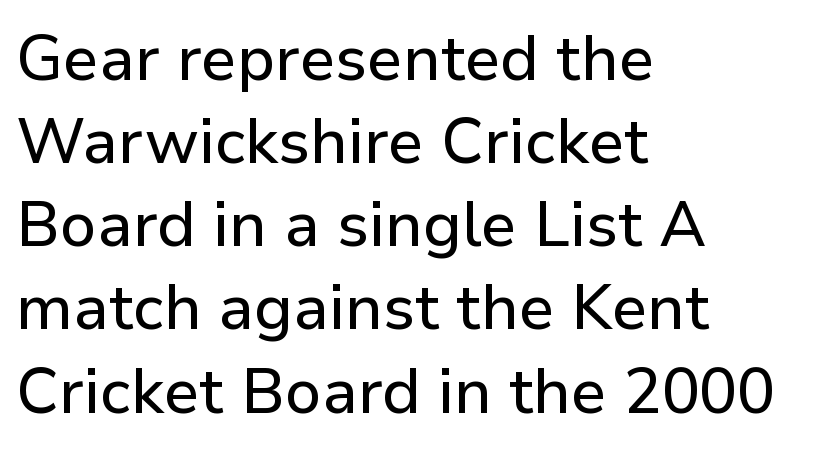
Here the designer chose a conventional face with non-uniform glyph widths. Look at the tracking — it's just the regular setting, nothing added. Notice how the passage keeps a crisp vertical edge on the left only. Vertical strokes here are truly vertical. No word sits above an underline. Leading: standard.
